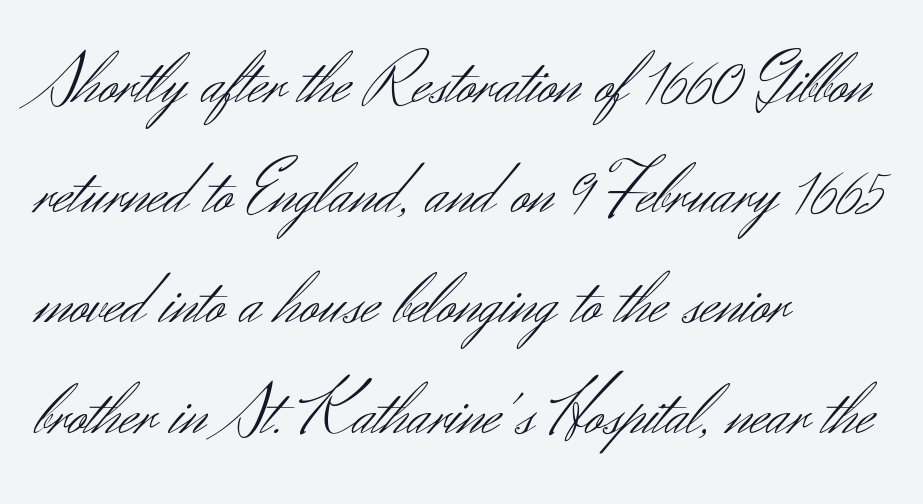
Q: Is the text bold? A: No.
Q: Is the text italic (slanted)? A: Yes.
Q: Is the typeface a serif or a sans-serif typeface? A: Sans-serif.
Q: Is the text underlined? A: No.
Q: How is the paragraph aligned? A: Left-aligned.
Q: Is the spacing between letters normal or unusually wide? A: Normal.
Q: Is the spacing between lines tight, normal or loose? A: Normal.
Q: Width (condensed, normal, or wide)? A: Normal.
Q: Stroke contrast? A: Medium.
Q: x-height? A: Small.
Q: Monospaced? A: No.
